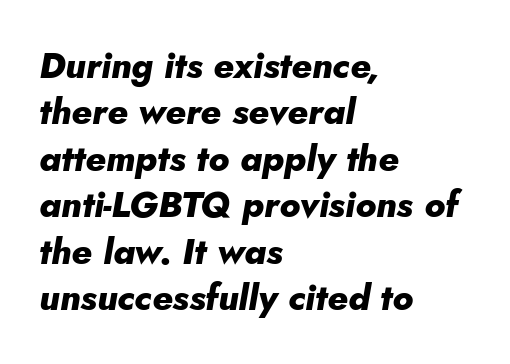
Q: Is the text bold? A: Yes.
Q: Is the text italic (slanted)? A: Yes, it leans right by about 10 degrees.
Q: Is the text underlined? A: No.
Q: How is the paragraph aligned? A: Left-aligned.
Q: Is the spacing between letters normal or unusually wide? A: Normal.
Q: Is the spacing between lines tight, normal or loose? A: Normal.
Q: Width (condensed, normal, or wide)? A: Normal.
Q: Stroke contrast? A: Low.
Q: x-height? A: Small.
Q: Monospaced? A: No.
